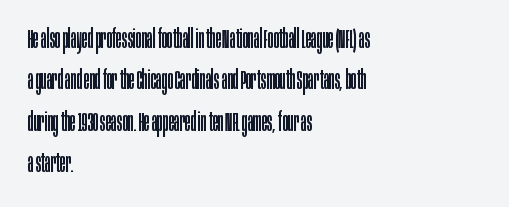
{"italic": "no", "bold": "no", "underline": "no", "align": "left", "line_spacing": "normal", "line_spacing_ratio": 1.59, "letter_spacing": "normal", "letter_spacing_em": 0.0, "glyph_px": 26}
